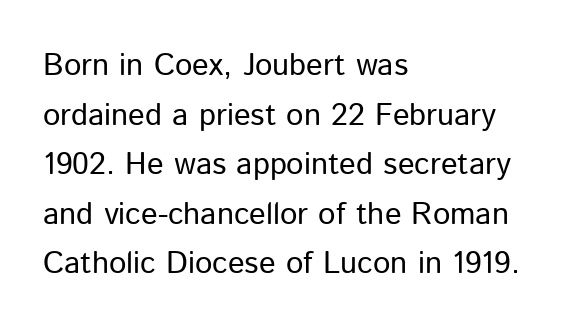
The image shows 31 px regular-weight sans-serif type, upright; set left-aligned, normal line spacing (1.6x), normal letter spacing, not underlined; low stroke contrast and a medium x-height.
